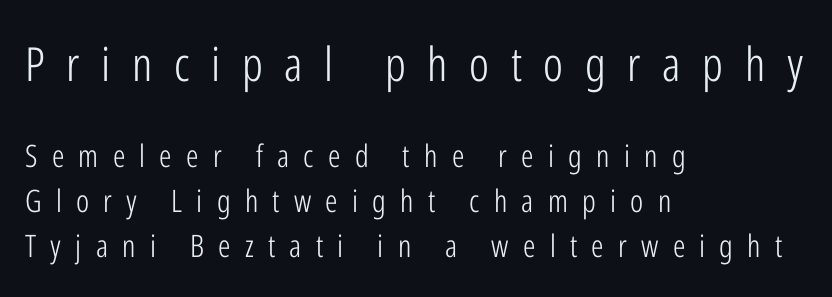
{"serif": "no", "italic": "no", "bold": "no", "weight": "light", "width": "condensed", "stroke_contrast": "low", "x_height": "medium", "monospaced": "no", "underline": "no", "align": "left", "line_spacing": "normal", "line_spacing_ratio": 1.44, "letter_spacing": "wide", "letter_spacing_em": 0.46, "larger_block": "first", "size_ratio": 1.52, "glyph_px": 47}
